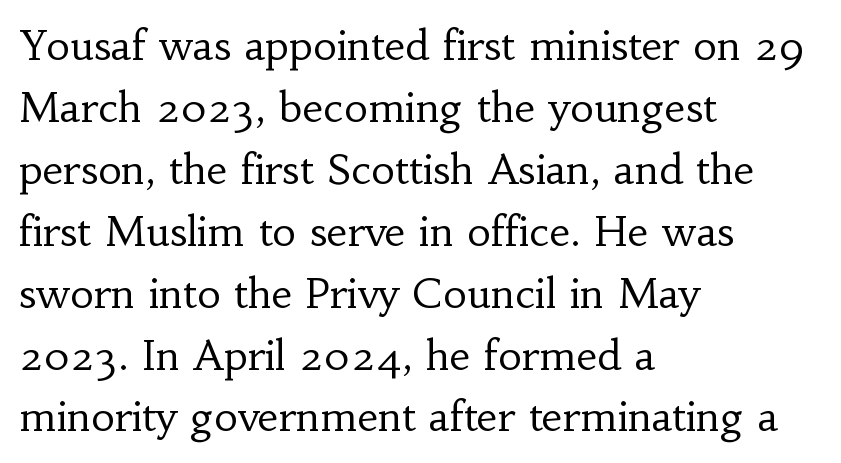
Q: Is the text bold? A: No.
Q: Is the text italic (slanted)? A: No, it is upright.
Q: Is the typeface a serif or a sans-serif typeface? A: Serif.
Q: Is the text underlined? A: No.
Q: How is the paragraph aligned? A: Left-aligned.
Q: Is the spacing between letters normal or unusually wide? A: Normal.
Q: Is the spacing between lines tight, normal or loose? A: Normal.
Q: Width (condensed, normal, or wide)? A: Normal.
Q: Stroke contrast? A: Low.
Q: x-height? A: Small.
Q: Monospaced? A: No.
